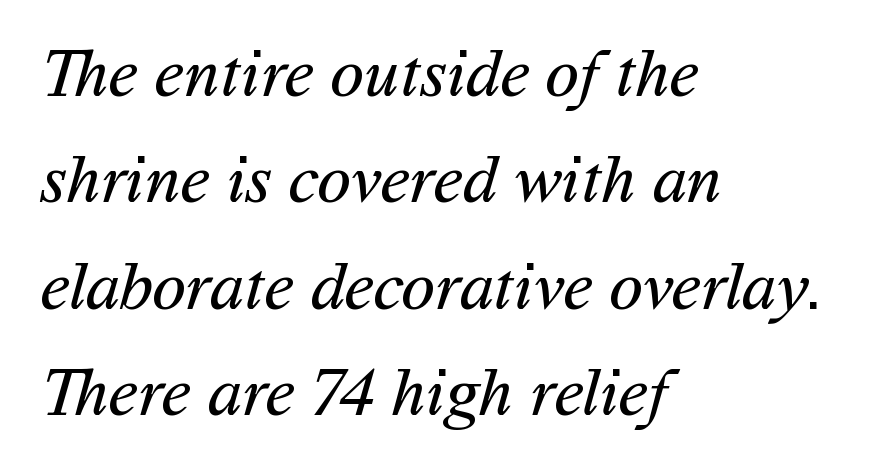
Underline: absent. The rendering keeps characters at their native spacing. Compared with a typical body face, this is equally light or lighter still. The letters advance in unequal steps, a hallmark of proportional type. Alignment: flush left. The lines sit at an ordinary, default distance from one another.
